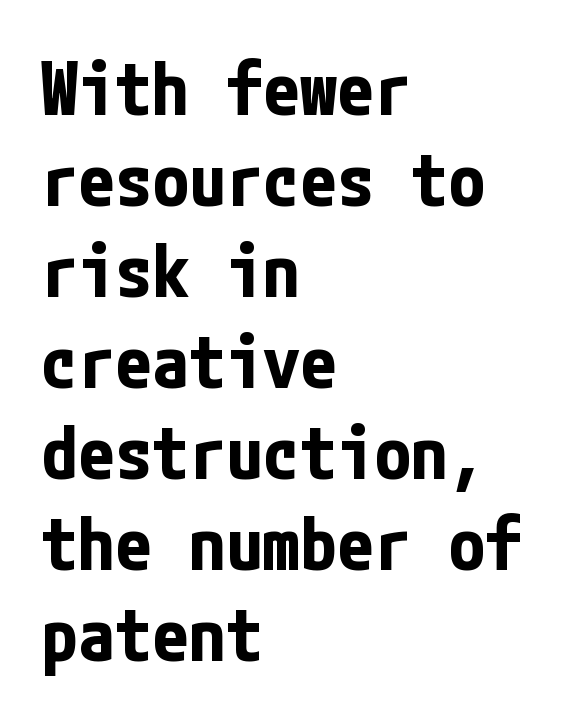
{"serif": "no", "italic": "no", "bold": "yes", "weight": "bold", "width": "condensed", "stroke_contrast": "low", "x_height": "medium", "underline": "no", "align": "left", "line_spacing_ratio": 1.23, "letter_spacing": "normal", "letter_spacing_em": 0.0, "glyph_px": 74}
